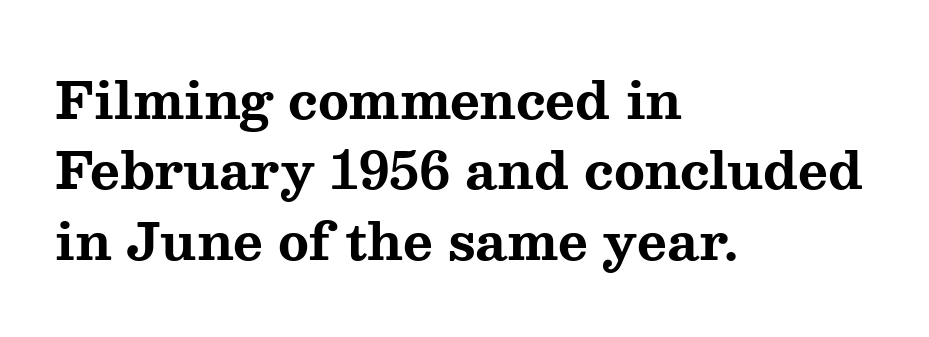
Q: Is the text bold? A: Yes.
Q: Is the text italic (slanted)? A: No, it is upright.
Q: Is the typeface a serif or a sans-serif typeface? A: Serif.
Q: Is the text underlined? A: No.
Q: How is the paragraph aligned? A: Left-aligned.
Q: Is the spacing between letters normal or unusually wide? A: Normal.
Q: Is the spacing between lines tight, normal or loose? A: Normal.
Q: Width (condensed, normal, or wide)? A: Wide.
Q: Stroke contrast? A: Medium.
Q: x-height? A: Medium.
Q: Monospaced? A: No.
